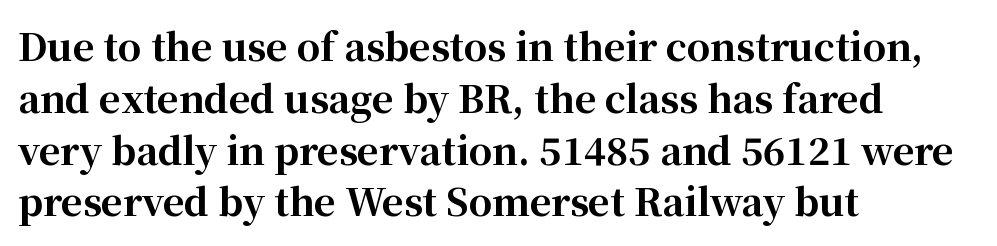
Q: Is the text bold? A: Yes.
Q: Is the text italic (slanted)? A: No, it is upright.
Q: Is the typeface a serif or a sans-serif typeface? A: Serif.
Q: Is the text underlined? A: No.
Q: How is the paragraph aligned? A: Left-aligned.
Q: Is the spacing between letters normal or unusually wide? A: Normal.
Q: Is the spacing between lines tight, normal or loose? A: Normal.
Q: Width (condensed, normal, or wide)? A: Normal.
Q: Stroke contrast? A: High.
Q: x-height? A: Medium.
Q: Monospaced? A: No.
